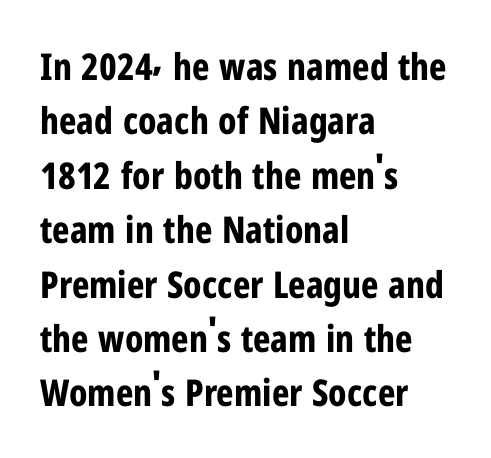
Q: Is the text bold? A: Yes.
Q: Is the text italic (slanted)? A: No, it is upright.
Q: Is the typeface a serif or a sans-serif typeface? A: Sans-serif.
Q: Is the text underlined? A: No.
Q: How is the paragraph aligned? A: Left-aligned.
Q: Is the spacing between letters normal or unusually wide? A: Normal.
Q: Is the spacing between lines tight, normal or loose? A: Normal.
Q: Width (condensed, normal, or wide)? A: Condensed.
Q: Stroke contrast? A: Low.
Q: x-height? A: Medium.
Q: Monospaced? A: No.
